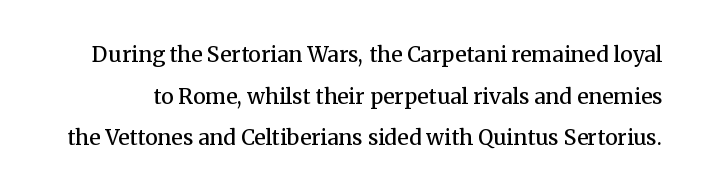
In terms of weight, the rendering is demibold, just under bold. Just letters on the line, the space beneath them empty. Does the lettering tilt? It doesn't — this is upright. A typesetter would call this zero additional tracking.
